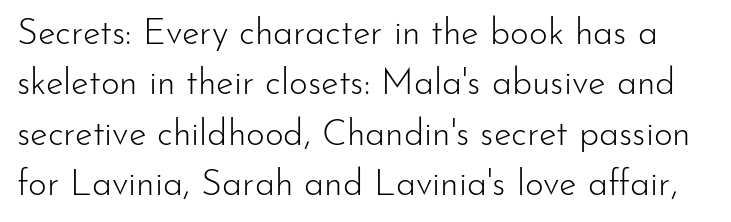
The image shows 36 px light sans-serif type, upright; set normal line spacing (1.4x), normal letter spacing, not underlined; low stroke contrast and a small x-height.
